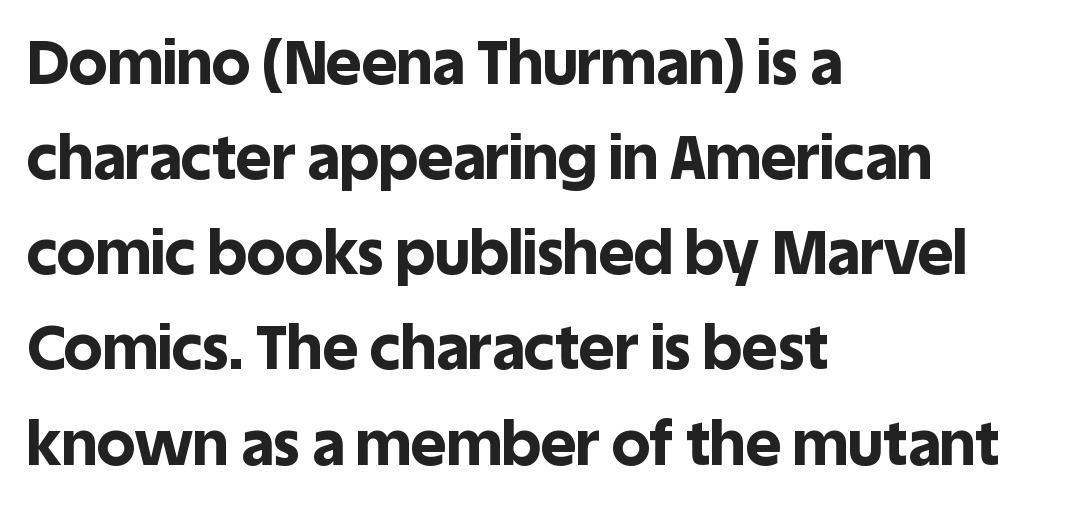
The image shows 61 px bold sans-serif type, upright; set left-aligned, normal line spacing (1.56x), normal letter spacing, not underlined; a large x-height.
